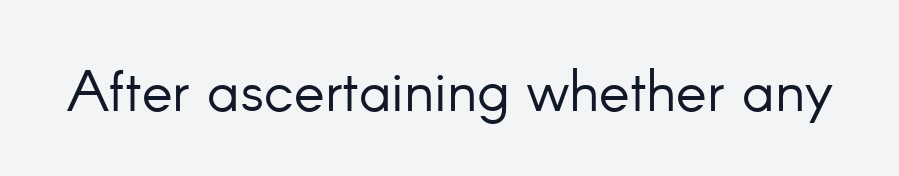
The image shows 58 px light sans-serif type, upright; set normal letter spacing, not underlined; low stroke contrast and a small x-height.
